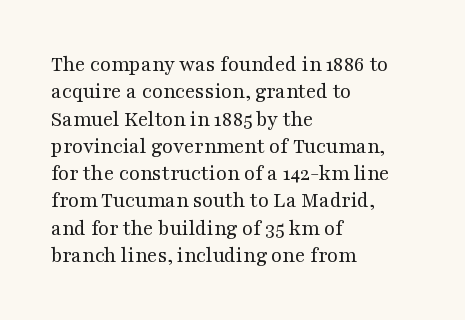
{"italic": "no", "bold": "no", "underline": "no", "align": "left", "line_spacing_ratio": 1.24, "letter_spacing": "normal", "letter_spacing_em": 0.0, "glyph_px": 22}
